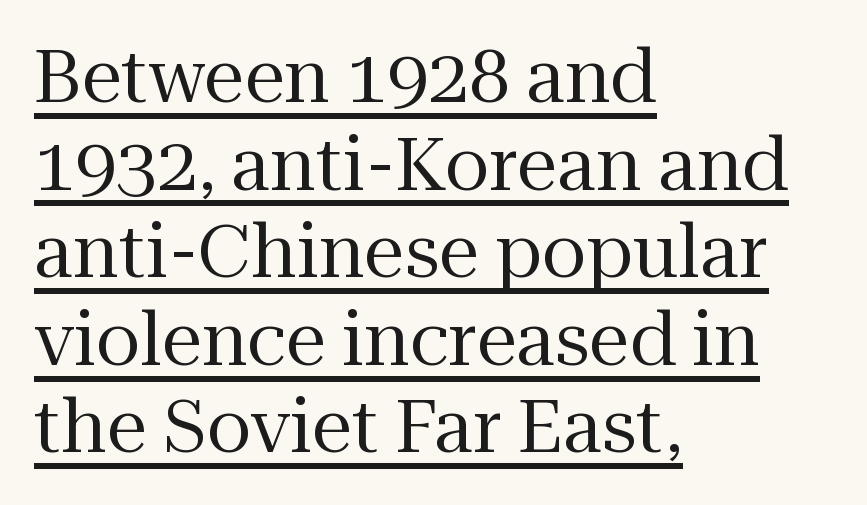
Q: Is the text bold? A: No.
Q: Is the text italic (slanted)? A: No, it is upright.
Q: Is the typeface a serif or a sans-serif typeface? A: Serif.
Q: Is the text underlined? A: Yes.
Q: How is the paragraph aligned? A: Left-aligned.
Q: Is the spacing between letters normal or unusually wide? A: Normal.
Q: Width (condensed, normal, or wide)? A: Normal.
Q: Stroke contrast? A: Medium.
Q: x-height? A: Medium.
Q: Monospaced? A: No.
